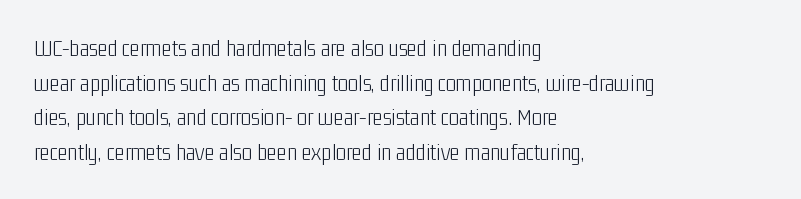
{"italic": "no", "bold": "no", "underline": "no", "align": "left", "line_spacing": "normal", "line_spacing_ratio": 1.44, "letter_spacing": "normal", "letter_spacing_em": 0.0, "glyph_px": 24}
